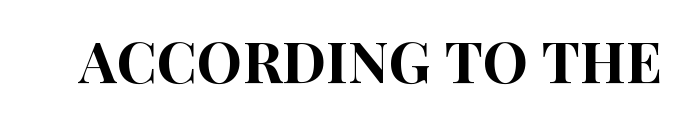
Between one letter and the next there's only the usual sliver of space. A sans-serif font was chosen for this passage. Do the letters lean? They stand straight. These lines are rendered in a variable-pitch font. The space directly below the letters is spotless.
